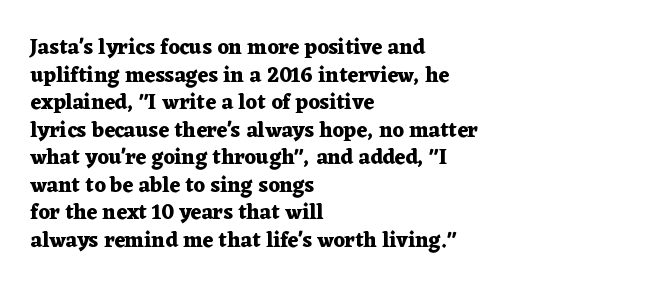
Normally led — the rows are evenly, conventionally spaced. Caption: standard tracking, unaltered. Check the space under the baseline: it is left empty. This sample is left-justified, so line endings fall wherever the words run out. These lines were composed using upright roman letters.
